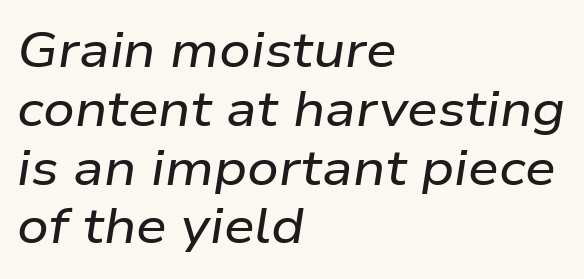
This is oblique type, the kind used for emphasis or titles. The line texture is even and compact thanks to regular tracking. The face used here is proportionally spaced, like ordinary book or web type. Descender tails drop into unmarked territory.
